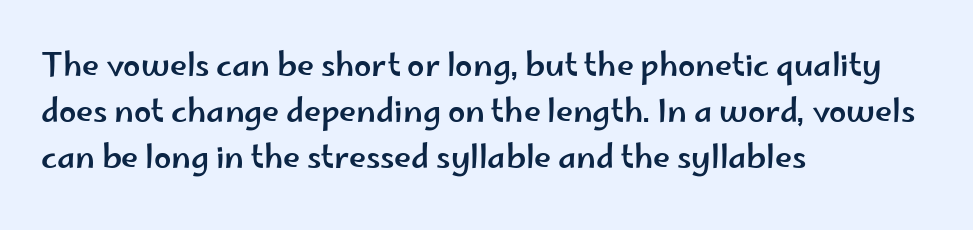
The image shows 31 px wide sans-serif type, upright; set left-aligned, normal line spacing (1.49x), normal letter spacing, not underlined; low stroke contrast and a small x-height.
